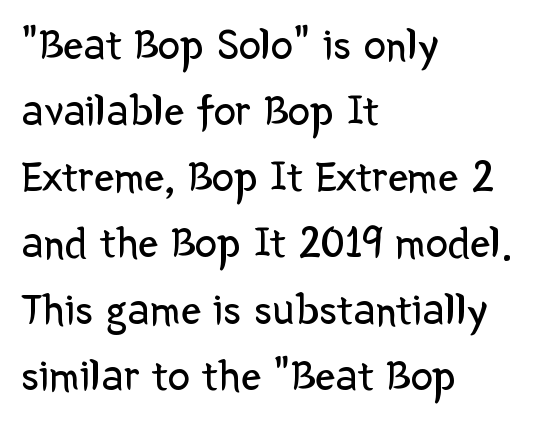
Q: Is the text bold? A: No.
Q: Is the text italic (slanted)? A: No, it is upright.
Q: Is the typeface a serif or a sans-serif typeface? A: Sans-serif.
Q: Is the text underlined? A: No.
Q: How is the paragraph aligned? A: Left-aligned.
Q: Is the spacing between letters normal or unusually wide? A: Normal.
Q: Is the spacing between lines tight, normal or loose? A: Normal.
Q: Width (condensed, normal, or wide)? A: Normal.
Q: Stroke contrast? A: Low.
Q: x-height? A: Medium.
Q: Monospaced? A: No.
